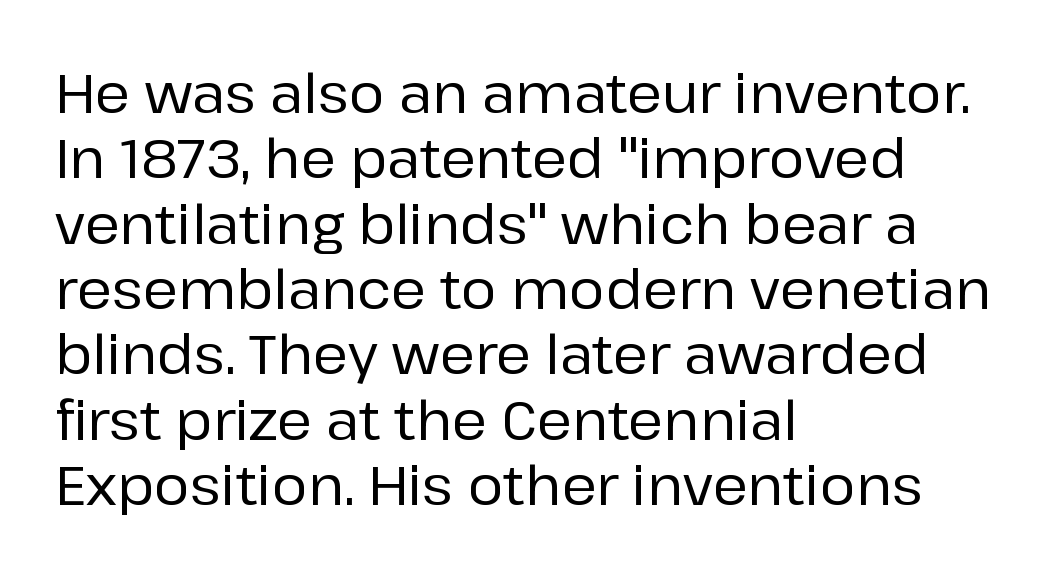
The image shows 54 px sans-serif type, upright; set left-aligned, line spacing 1.21x, normal letter spacing, not underlined; low stroke contrast and a medium x-height.
